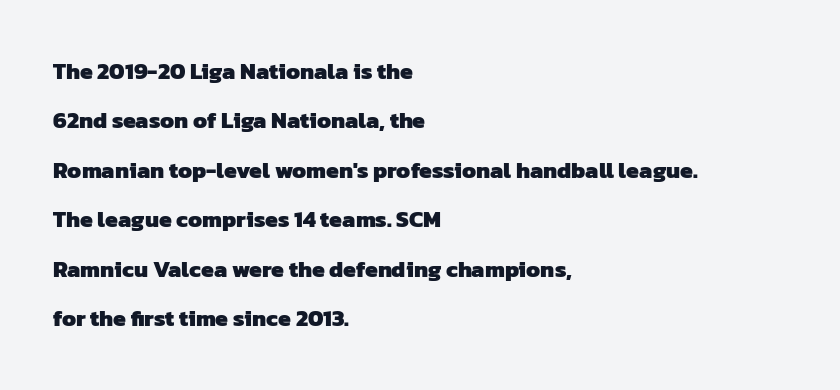
The image shows 23 px bold type; set left-aligned, loose line spacing (2.15x), normal letter spacing, not underlined.
